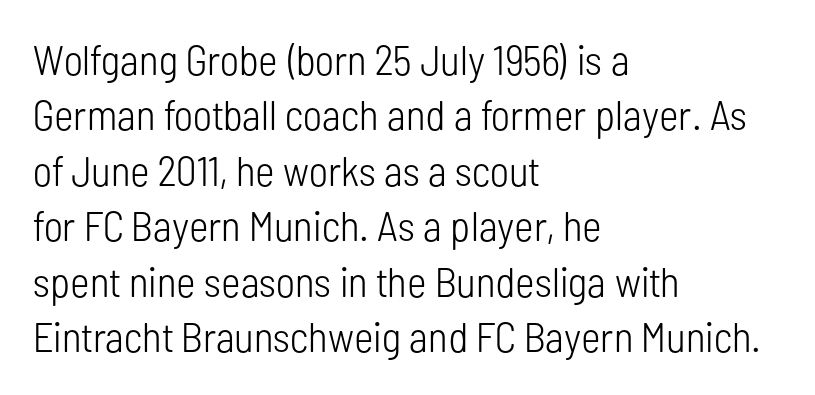
This is not heavy type; no bold has been used. The lettering holds an erect, upright posture throughout. The space between consecutive lines is moderate. In terms of letterspacing, this is plain default setting.
